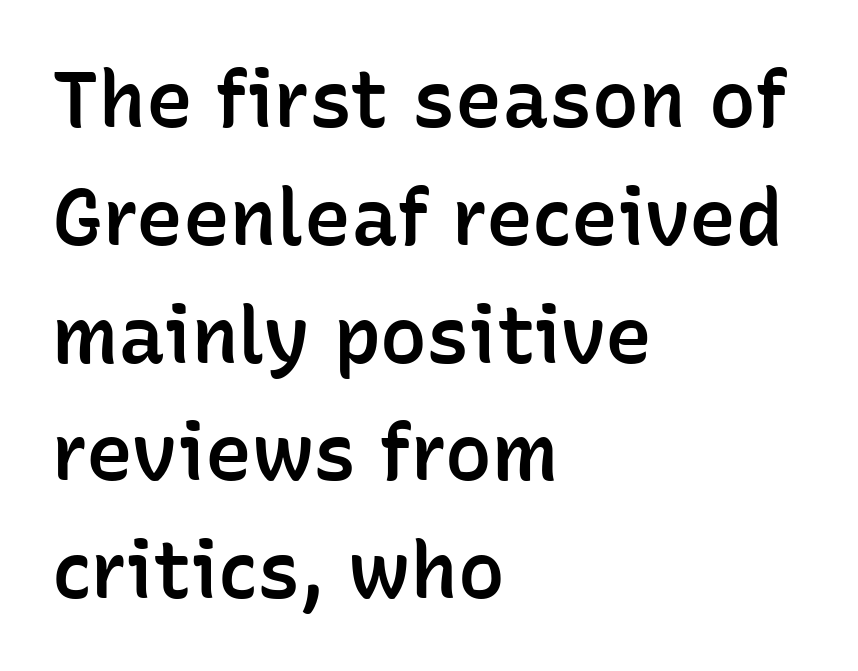
Q: Is the text bold? A: Semi-bold.
Q: Is the text italic (slanted)? A: No, it is upright.
Q: Is the typeface a serif or a sans-serif typeface? A: Sans-serif.
Q: Is the text underlined? A: No.
Q: How is the paragraph aligned? A: Left-aligned.
Q: Is the spacing between letters normal or unusually wide? A: Normal.
Q: Is the spacing between lines tight, normal or loose? A: Normal.
Q: Width (condensed, normal, or wide)? A: Normal.
Q: Stroke contrast? A: Low.
Q: x-height? A: Medium.
Q: Monospaced? A: No.
